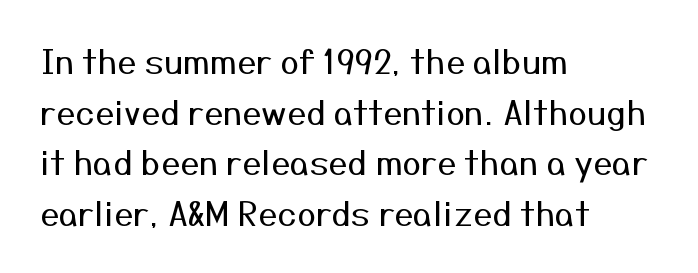
Grotesque or geometric, the face here clearly has no serifs. The string is rendered with underlining switched off. No italicization has been applied; the sample stays upright. The letters look calm and open, with moderate or lighter stems.
